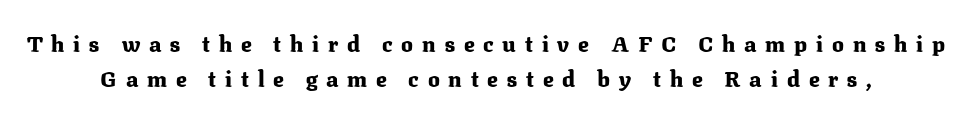
{"italic": "no", "bold": "yes", "underline": "no", "line_spacing": "normal", "line_spacing_ratio": 1.6, "letter_spacing": "wide", "letter_spacing_em": 0.4, "glyph_px": 22}
